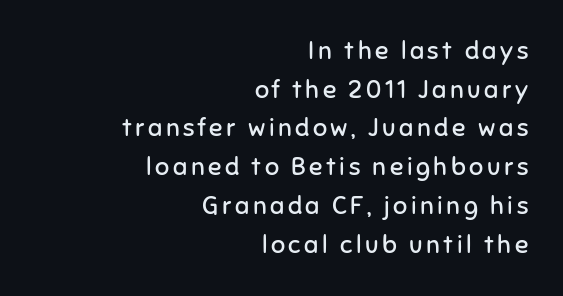
The image shows 25 px text type, upright; set right-aligned, normal line spacing (1.55x), not underlined.
